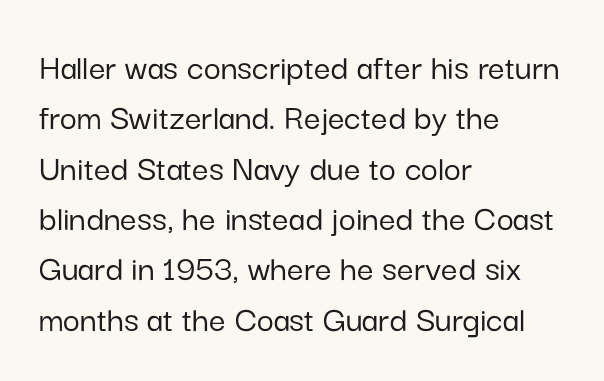
Q: Is the text italic (slanted)? A: No, it is upright.
Q: Is the typeface a serif or a sans-serif typeface? A: Sans-serif.
Q: Is the text underlined? A: No.
Q: How is the paragraph aligned? A: Left-aligned.
Q: Is the spacing between letters normal or unusually wide? A: Normal.
Q: Is the spacing between lines tight, normal or loose? A: Normal.
Q: Width (condensed, normal, or wide)? A: Normal.
Q: Stroke contrast? A: Low.
Q: x-height? A: Medium.
Q: Monospaced? A: No.
